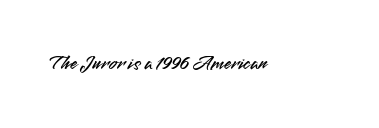
Q: Is the text italic (slanted)? A: Yes.
Q: Is the text underlined? A: No.
Q: Is the spacing between letters normal or unusually wide? A: Normal.
